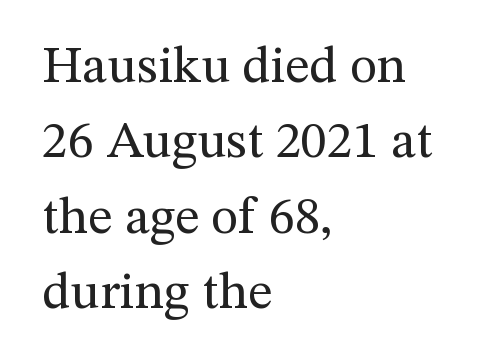
{"serif": "yes", "italic": "no", "bold": "no", "weight": "regular", "width": "normal", "stroke_contrast": "medium", "x_height": "medium", "monospaced": "no", "underline": "no", "align": "left", "line_spacing": "normal", "line_spacing_ratio": 1.45, "letter_spacing": "normal", "letter_spacing_em": 0.0, "glyph_px": 52}
